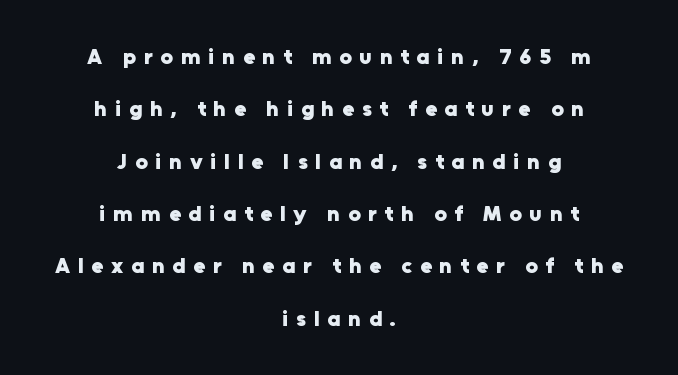
Q: Is the text bold? A: Yes.
Q: Is the text italic (slanted)? A: No, it is upright.
Q: Is the text underlined? A: No.
Q: How is the paragraph aligned? A: Centered.
Q: Is the spacing between letters normal or unusually wide? A: Unusually wide.
Q: Is the spacing between lines tight, normal or loose? A: Loose.
